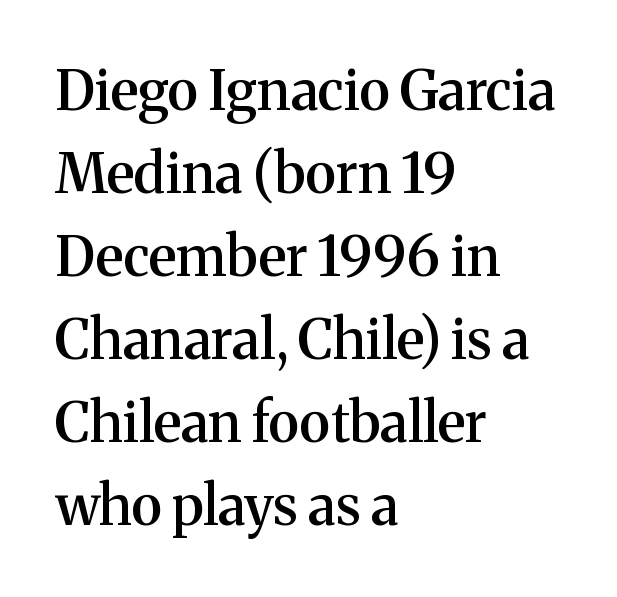
The image shows 55 px semibold serif type, upright; set left-aligned, normal line spacing (1.51x), normal letter spacing, not underlined; medium stroke contrast and a medium x-height.
